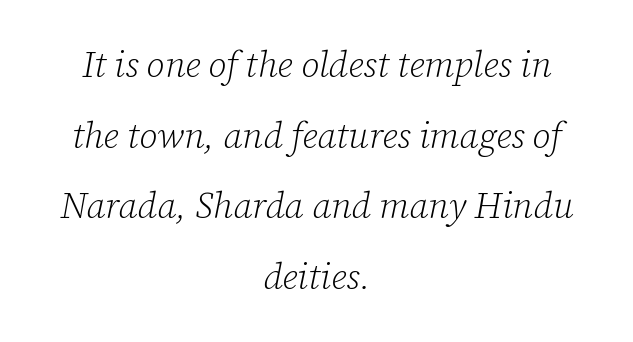
This rendering employs a face with finishing strokes, i.e., a serif. Here the designer chose a conventional face with non-uniform glyph widths. Caption: multi-line text, centered on the measure. Reading down the column, the eye jumps a long way to each next line. Weight class: somewhere from thin through regular. There's an unmistakable incline to the writing here.
